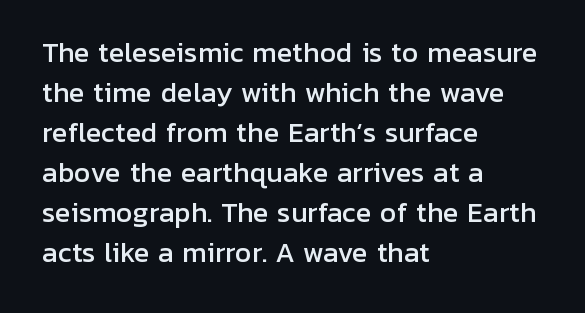
The image shows 26 px text type, upright; set left-aligned, normal line spacing (1.54x), normal letter spacing, not underlined.
